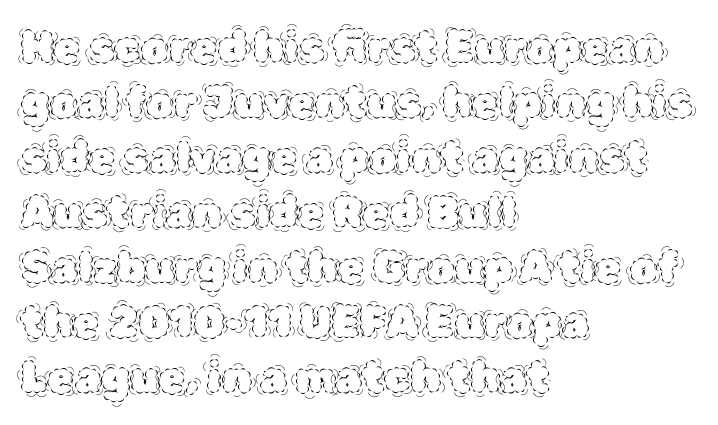
Reading down the column, the eye jumps a familiar distance to each next line. The font sits on the lighter half of the weight spectrum, regular included. Quick note: not italic, upright. Note the varied advance widths — an 'i' is clearly narrower than an 'm'. Which margin do the lines hug? The left one — the right edge is uneven.
